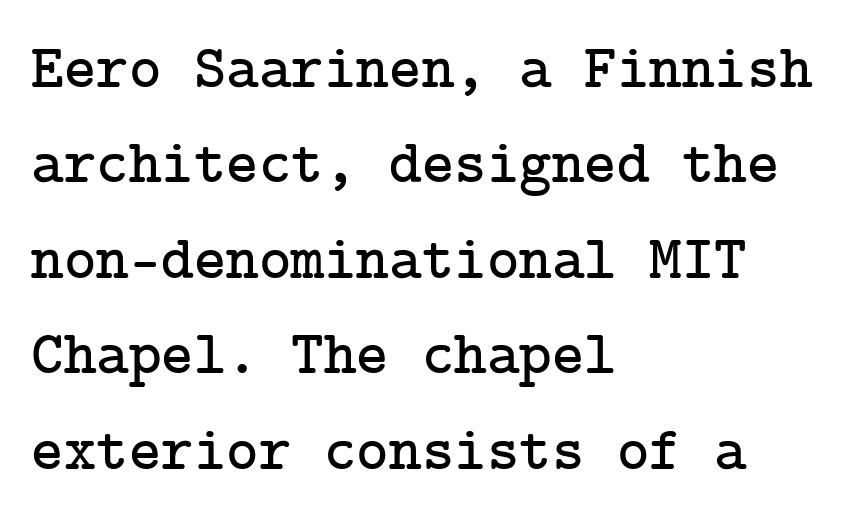
The image shows 62 px serif type, upright; set left-aligned, normal line spacing (1.54x), normal letter spacing, not underlined; low stroke contrast and a medium x-height.
